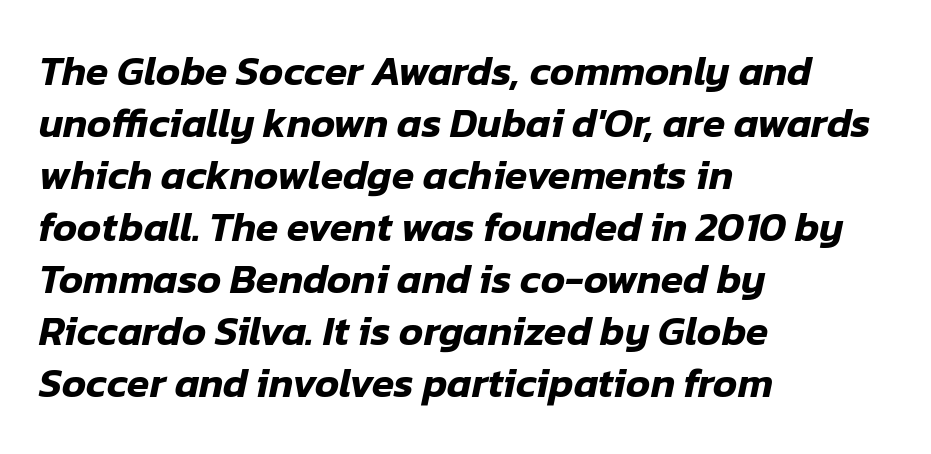
The image shows 41 px text type, italic (leaning right); set left-aligned, normal line spacing (1.27x), normal letter spacing, not underlined; low stroke contrast and a medium x-height.
